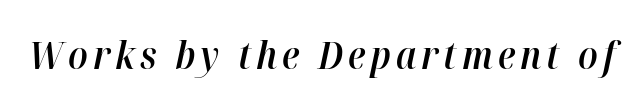
The image shows 38 px semibold type, italic (leaning right); set not underlined; high stroke contrast and a medium x-height.
